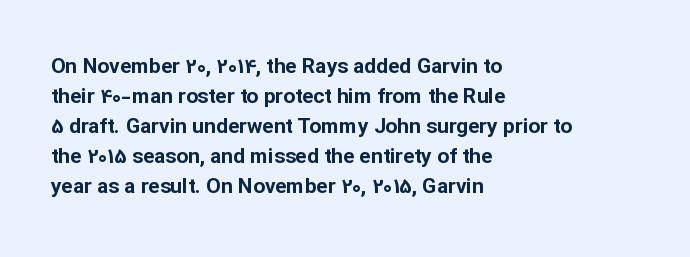
The image shows 21 px bold type, upright; set left-aligned, normal line spacing (1.43x), normal letter spacing, not underlined.
